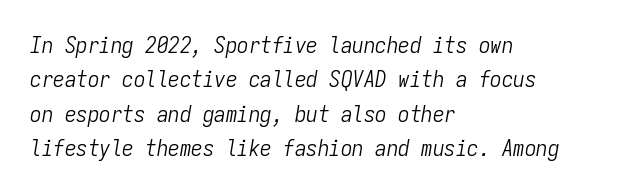
Q: Is the text bold? A: No.
Q: Is the text italic (slanted)? A: Yes, it leans right by about 9 degrees.
Q: Is the text underlined? A: No.
Q: How is the paragraph aligned? A: Left-aligned.
Q: Is the spacing between letters normal or unusually wide? A: Normal.
Q: Is the spacing between lines tight, normal or loose? A: Normal.
